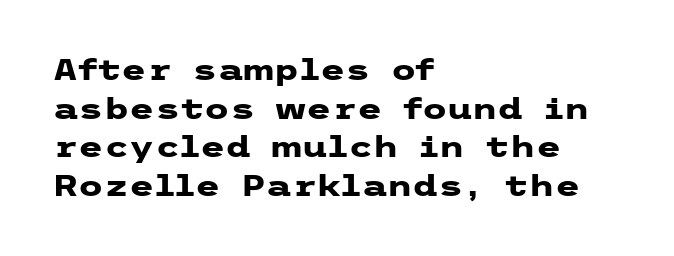
Observe the ordinary spacing: letters are neighbours, not strangers. If you measured baseline to baseline, you'd find a middling distance. Tall strokes in this sample are plumb rather than angled. On the weight axis this lands at bold, roughly 700. Anything drawn beneath the words? Only blank space. Where is the straight margin? On the left.
